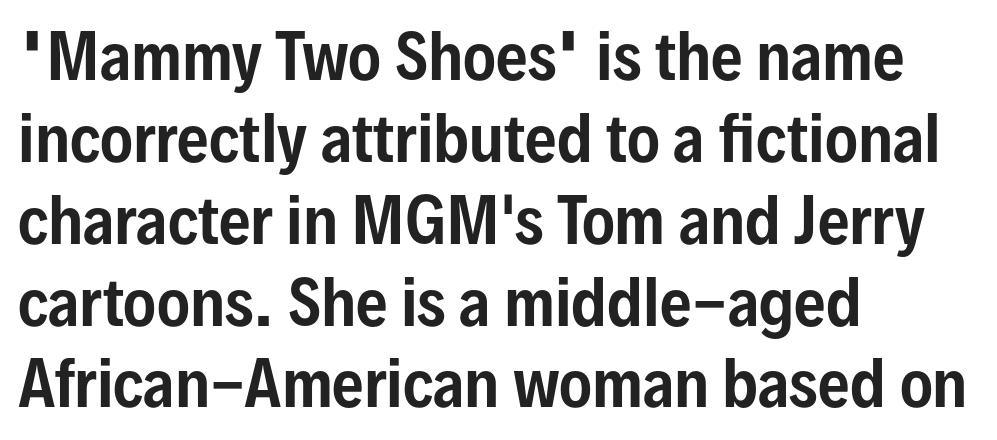
The image shows 62 px condensed sans-serif type, upright; set left-aligned, normal line spacing (1.32x), normal letter spacing, not underlined; low stroke contrast and a medium x-height.
